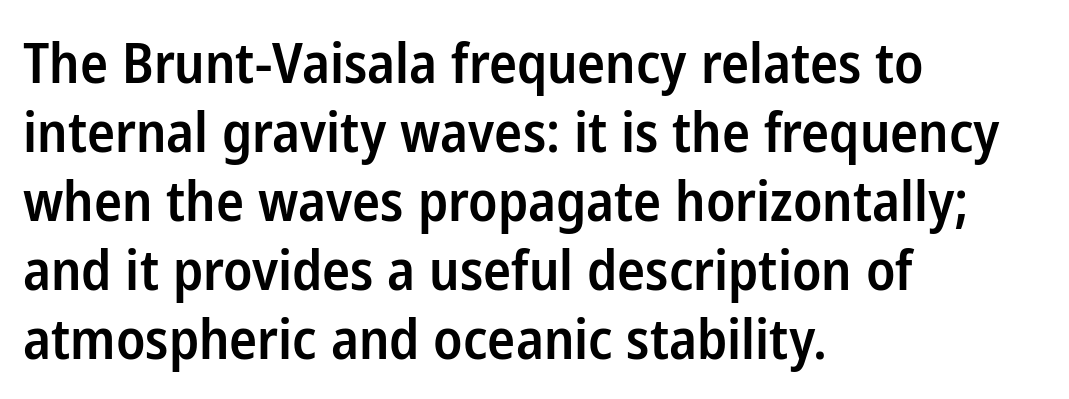
The rendering keeps characters at their native spacing. Lines of text with bare space underneath. Layout note: lines flush left. The strokes are fattened partway — semibold, not bold. Is this a fixed-width face? No — the glyphs have proportional, varying widths. Tall strokes in this sample are plumb rather than angled.
